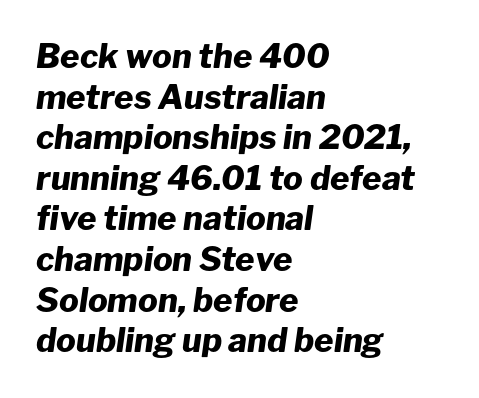
The image shows 33 px heavy type, italic (leaning right); set left-aligned, line spacing 1.23x, normal letter spacing, not underlined; low stroke contrast and a medium x-height.
